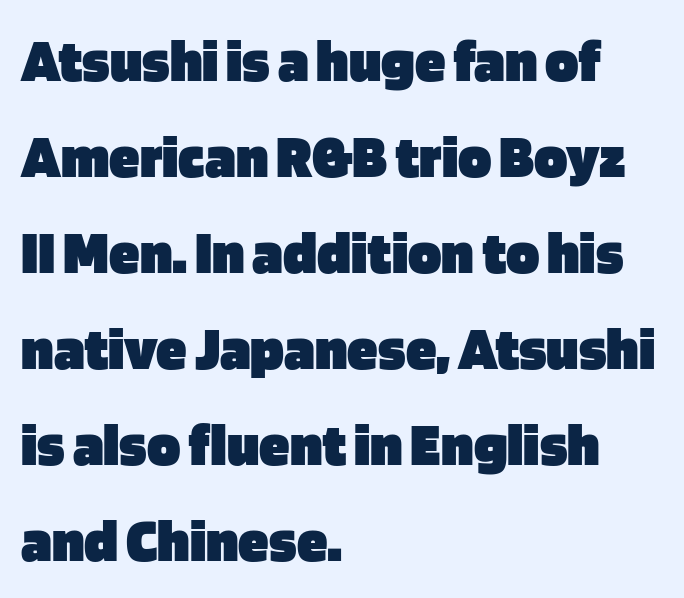
Q: Is the text bold? A: Yes.
Q: Is the text italic (slanted)? A: No, it is upright.
Q: Is the typeface a serif or a sans-serif typeface? A: Sans-serif.
Q: Is the text underlined? A: No.
Q: How is the paragraph aligned? A: Left-aligned.
Q: Is the spacing between letters normal or unusually wide? A: Normal.
Q: Is the spacing between lines tight, normal or loose? A: Normal.
Q: Width (condensed, normal, or wide)? A: Normal.
Q: Stroke contrast? A: Low.
Q: x-height? A: Large.
Q: Monospaced? A: No.
